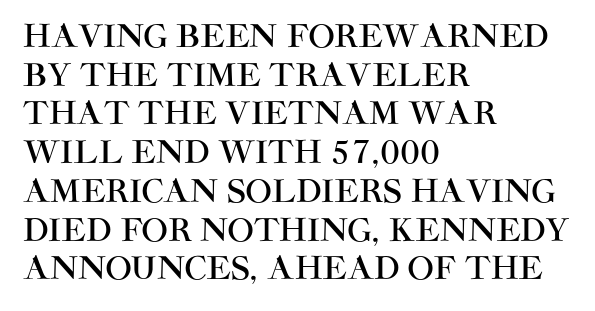
The image shows 31 px sans-serif type, upright; set left-aligned, normal line spacing (1.25x), normal letter spacing, not underlined; high stroke contrast and a large x-height.
